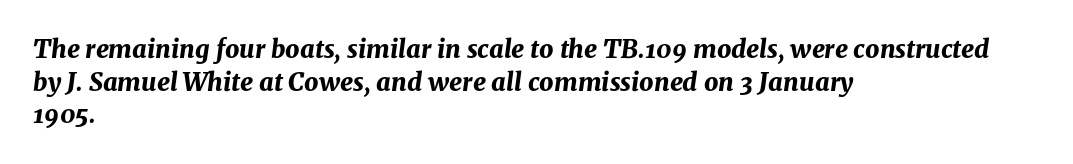
{"italic": "yes", "lean": "right", "slant_degrees": 8, "bold": "yes", "underline": "no", "align": "left", "line_spacing": "normal", "line_spacing_ratio": 1.31, "letter_spacing": "normal", "letter_spacing_em": 0.0, "glyph_px": 25}
